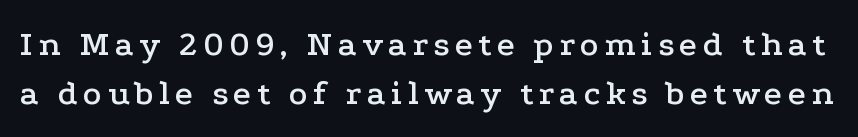
The rendering uses natural spacing where letterforms have individual widths. Nope, not italic — everything's standing straight. Glance below the letters and you will spot only blank space. The line-height multiplier appears to be the usual default.
